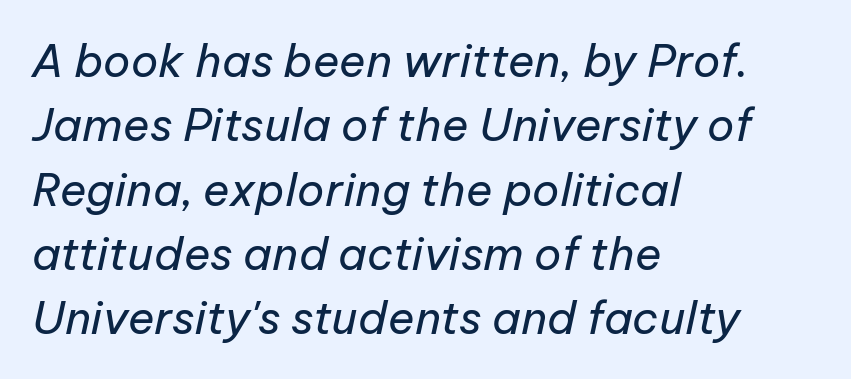
Q: Is the text bold? A: No.
Q: Is the text italic (slanted)? A: Yes, it leans right by about 12 degrees.
Q: Is the text underlined? A: No.
Q: How is the paragraph aligned? A: Left-aligned.
Q: Is the spacing between letters normal or unusually wide? A: Normal.
Q: Is the spacing between lines tight, normal or loose? A: Normal.
Q: Width (condensed, normal, or wide)? A: Normal.
Q: Stroke contrast? A: Low.
Q: x-height? A: Medium.
Q: Monospaced? A: No.
